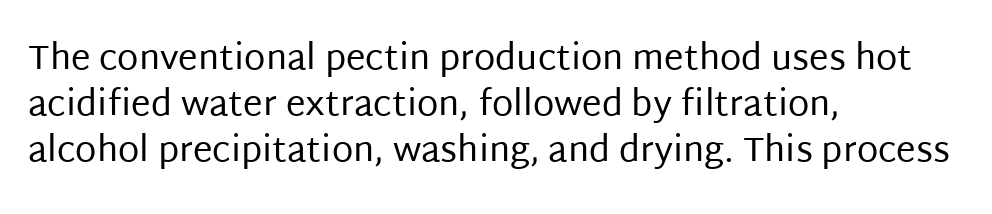
Q: Is the text bold? A: No.
Q: Is the text italic (slanted)? A: No, it is upright.
Q: Is the typeface a serif or a sans-serif typeface? A: Sans-serif.
Q: Is the text underlined? A: No.
Q: How is the paragraph aligned? A: Left-aligned.
Q: Is the spacing between letters normal or unusually wide? A: Normal.
Q: Is the spacing between lines tight, normal or loose? A: Normal.
Q: Width (condensed, normal, or wide)? A: Normal.
Q: Stroke contrast? A: Low.
Q: x-height? A: Large.
Q: Monospaced? A: No.
